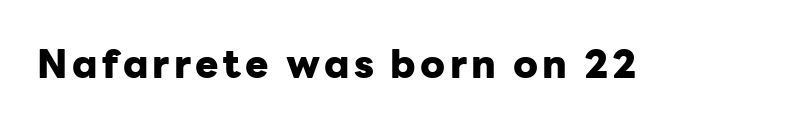
Underline: absent. Serifs: no, the terminals of the letterforms are clean. Spacing verdict: proportional, widths tailored to each character. In terms of weight, the rendering is a true, heavy bold.
